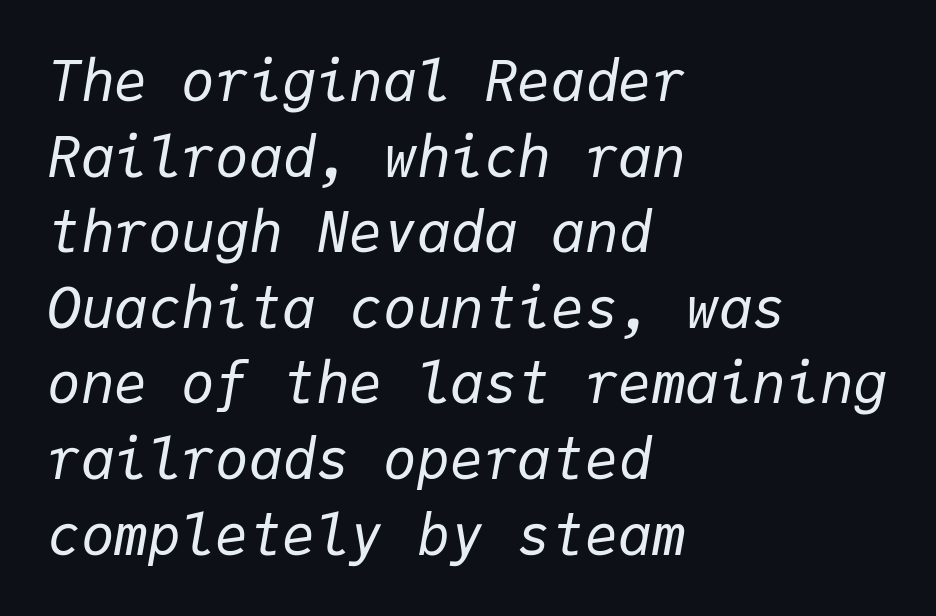
The passage shown has conventional tracking throughout. Counters stay open thanks to moderate or lighter strokes. This block has exactly the height ordinary leading produces. The space beneath each line is pristine and unruled. Line starts are locked; line ends wander.
